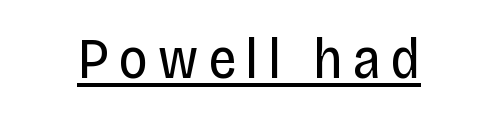
The image shows 57 px regular-weight, condensed sans-serif type, upright; set underlined; low stroke contrast and a large x-height.
